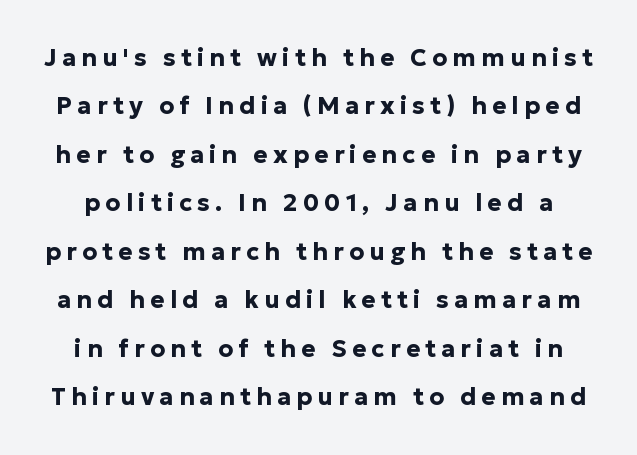
The image shows 24 px bold type, upright; set loose line spacing (2.02x), unusually wide letter spacing (+0.22 em), not underlined.
